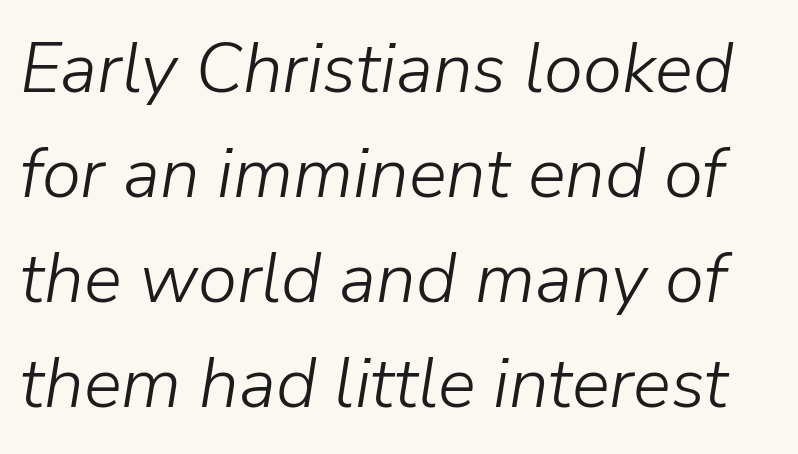
{"italic": "yes", "lean": "right", "slant_degrees": 9, "bold": "no", "weight": "light", "width": "normal", "stroke_contrast": "low", "x_height": "medium", "monospaced": "no", "underline": "no", "line_spacing": "normal", "line_spacing_ratio": 1.48, "letter_spacing": "normal", "letter_spacing_em": 0.0, "glyph_px": 71}
